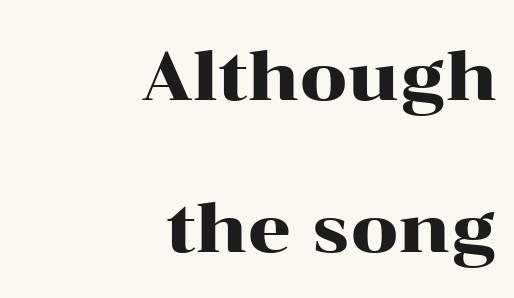
{"serif": "yes", "italic": "no", "width": "wide", "stroke_contrast": "high", "x_height": "medium", "monospaced": "no", "underline": "no", "align": "right", "line_spacing": "loose", "line_spacing_ratio": 2.23, "letter_spacing": "normal", "letter_spacing_em": 0.0, "glyph_px": 68}
